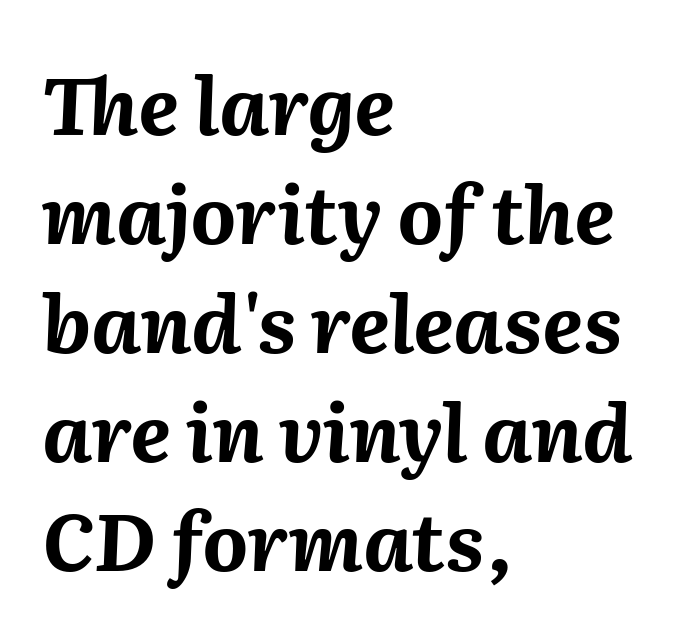
Q: Is the text bold? A: Yes.
Q: Is the text italic (slanted)? A: Yes, it leans right by about 2 degrees.
Q: Is the text underlined? A: No.
Q: How is the paragraph aligned? A: Left-aligned.
Q: Is the spacing between letters normal or unusually wide? A: Normal.
Q: Is the spacing between lines tight, normal or loose? A: Normal.
Q: Width (condensed, normal, or wide)? A: Normal.
Q: Stroke contrast? A: Medium.
Q: x-height? A: Medium.
Q: Monospaced? A: No.
